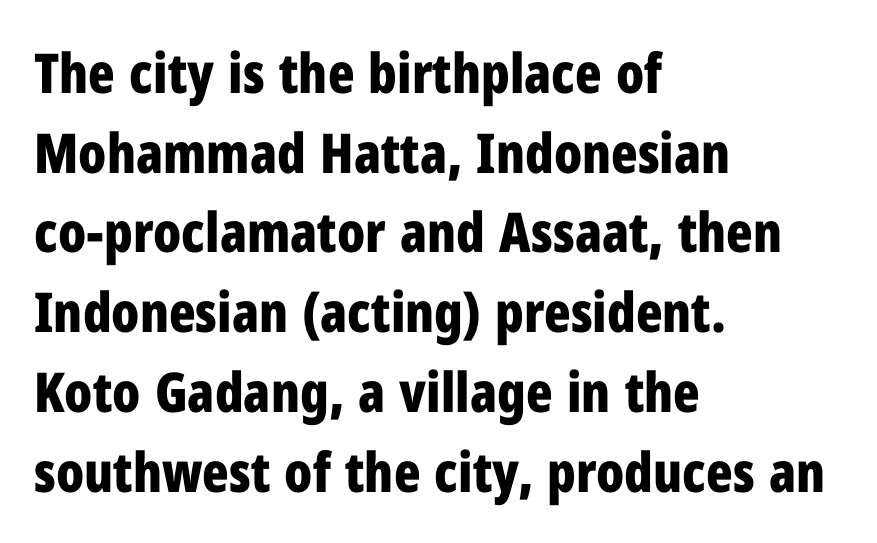
The image shows 55 px bold, condensed sans-serif type, upright; set left-aligned, normal line spacing (1.45x), normal letter spacing, not underlined; low stroke contrast and a medium x-height.
